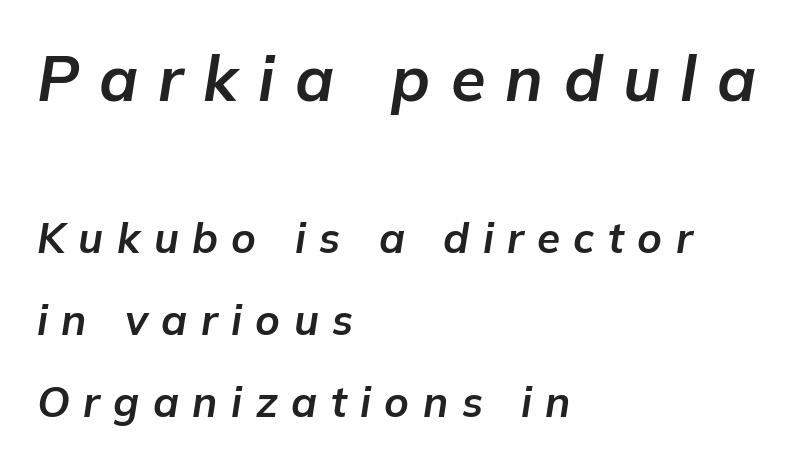
The image shows 63 px bold type, italic (leaning right); set left-aligned, loose line spacing (1.95x), unusually wide letter spacing (+0.32 em), not underlined; the first (top) block is 1.5x larger; low stroke contrast and a medium x-height.
